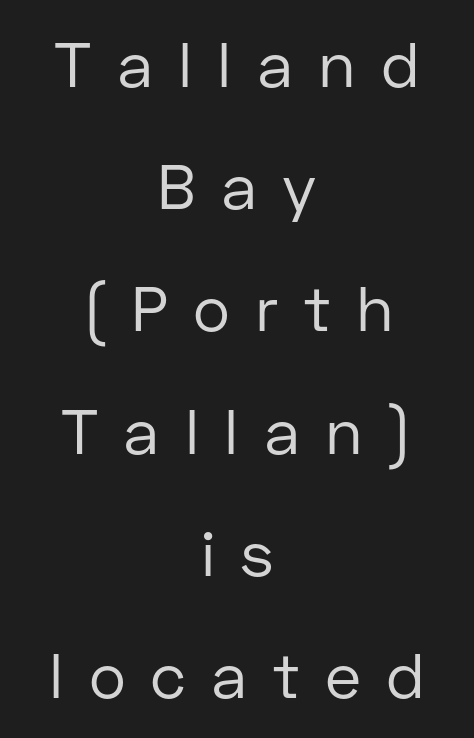
{"serif": "no", "italic": "no", "bold": "no", "weight": "regular", "width": "normal", "stroke_contrast": "low", "x_height": "medium", "monospaced": "no", "underline": "no", "align": "center", "line_spacing": "loose", "line_spacing_ratio": 1.94, "letter_spacing": "wide", "letter_spacing_em": 0.4, "glyph_px": 63}
